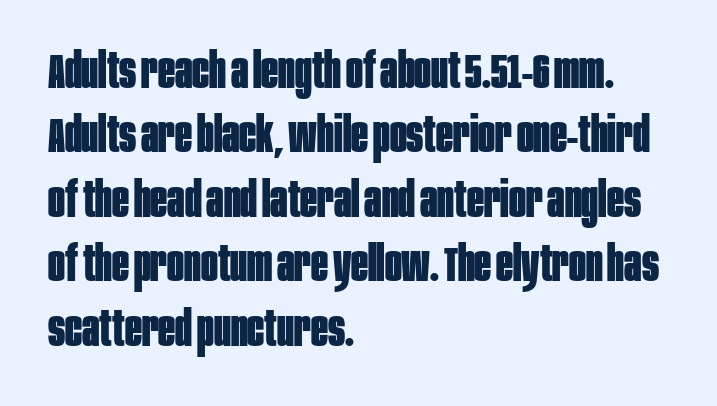
A typesetter would mark this as roman, not italic. Varying glyph widths throughout — classic text-font behaviour. Letters rest on an invisible, unmarked baseline. Honestly, the letter spacing is just normal — you wouldn't notice it. The typesetter chose a ragged-right arrangement here.
